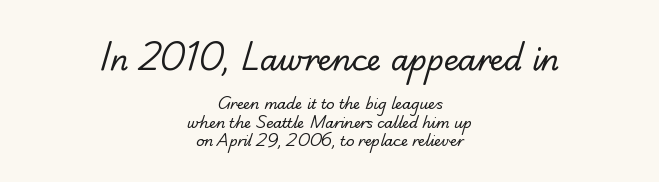
Q: Is the text bold? A: No.
Q: Is the typeface a serif or a sans-serif typeface? A: Sans-serif.
Q: Is the text underlined? A: No.
Q: How is the paragraph aligned? A: Centered.
Q: Is the spacing between letters normal or unusually wide? A: Normal.
Q: Is the spacing between lines tight, normal or loose? A: Normal.
Q: Which block of text is set in a larger size, the first (top) or the second (bottom)? A: The first (top) one.
Q: Width (condensed, normal, or wide)? A: Normal.
Q: Stroke contrast? A: Low.
Q: x-height? A: Small.
Q: Monospaced? A: No.
